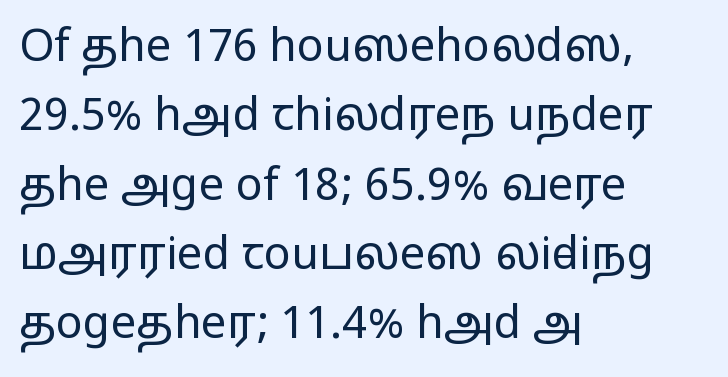
{"serif": "no", "italic": "no", "bold": "no", "weight": "regular", "width": "wide", "stroke_contrast": "low", "x_height": "medium", "monospaced": "no", "underline": "no", "align": "left", "line_spacing": "normal", "line_spacing_ratio": 1.54, "letter_spacing": "normal", "letter_spacing_em": 0.0, "glyph_px": 45}
